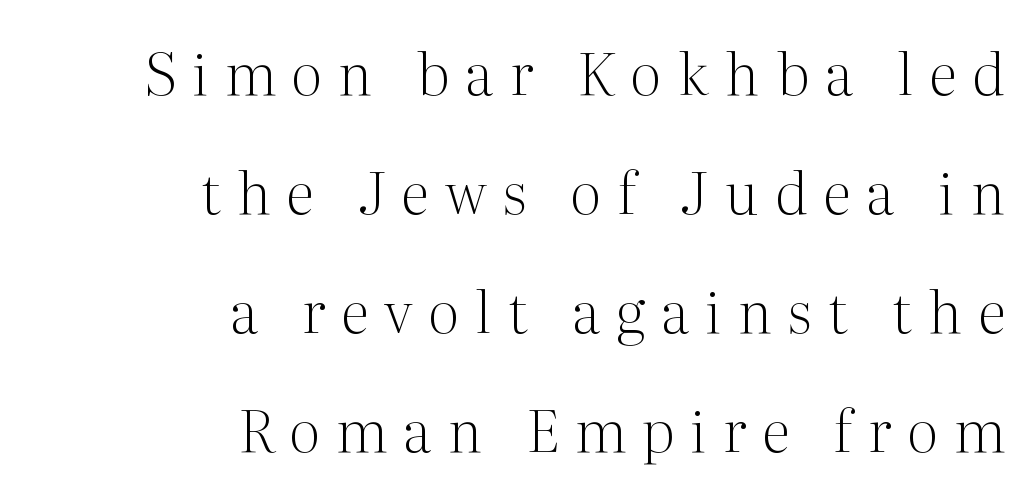
The image shows 58 px light serif type, upright; set right-aligned, loose line spacing (2.05x), unusually wide letter spacing (+0.28 em), not underlined; medium stroke contrast and a medium x-height.
